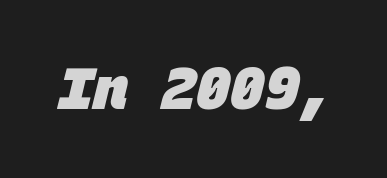
Words appear dense and cohesive because spacing is normal. The specimen omits any rule beneath the text block's lines. Serifs: no, the terminals of the letterforms are clean. I'd describe the lettering as bold — thick and assertive.
